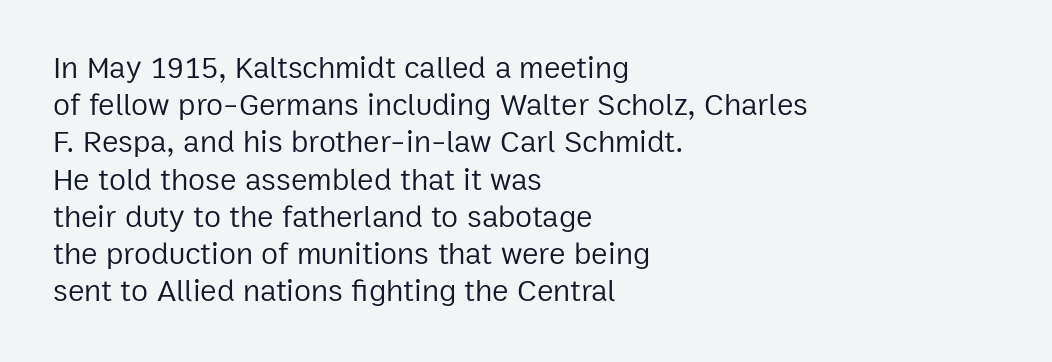
Look at the bottom of the vertical strokes: they stop flat, with no serifs. You can tell it's not italic because the verticals are truly vertical. The passage shown has conventional tracking throughout. Proportional: the letters do not fall into vertical columns. No extra ink here — the face is not bold. The string is rendered with underlining switched off.
